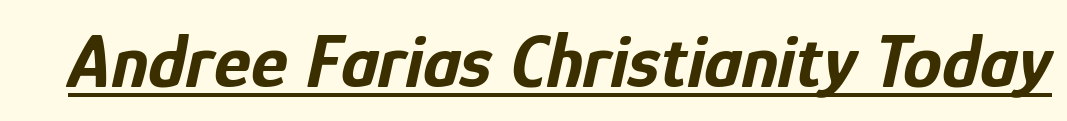
{"italic": "yes", "lean": "right", "slant_degrees": 12, "bold": "yes", "weight": "bold", "width": "condensed", "stroke_contrast": "low", "x_height": "medium", "monospaced": "no", "underline": "yes", "letter_spacing": "normal", "letter_spacing_em": 0.0, "glyph_px": 78}
